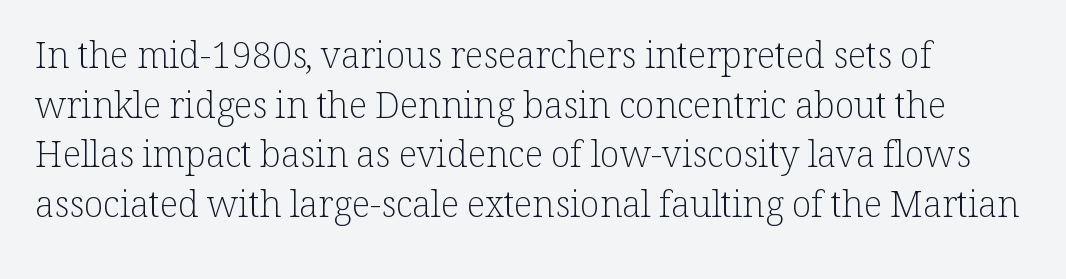
Spacing verdict: proportional, widths tailored to each character. The strip under each line holds only bare page. The face used here is seriffed, in the tradition of book romans. Reading down the column, the eye jumps a familiar distance to each next line.
